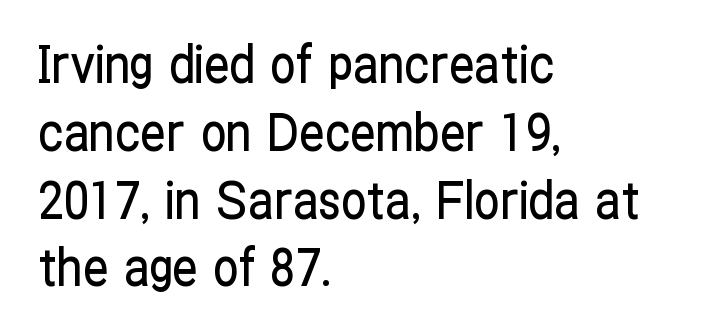
Q: Is the text italic (slanted)? A: No, it is upright.
Q: Is the typeface a serif or a sans-serif typeface? A: Sans-serif.
Q: Is the text underlined? A: No.
Q: How is the paragraph aligned? A: Left-aligned.
Q: Is the spacing between letters normal or unusually wide? A: Normal.
Q: Is the spacing between lines tight, normal or loose? A: Normal.
Q: Width (condensed, normal, or wide)? A: Condensed.
Q: Stroke contrast? A: Low.
Q: x-height? A: Medium.
Q: Monospaced? A: No.
